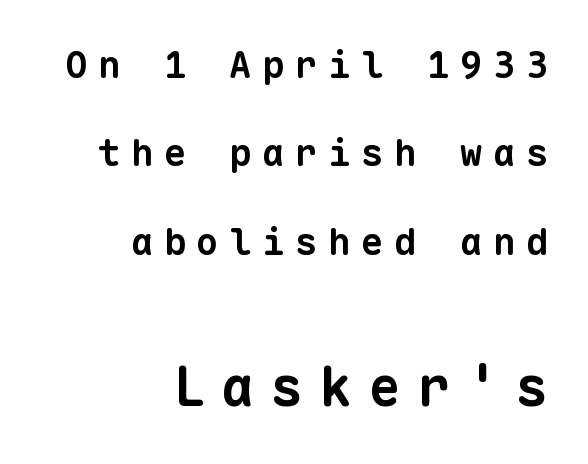
The image shows 55 px bold sans-serif type, monospaced; set right-aligned, loose line spacing (2.39x), unusually wide letter spacing (+0.29 em), not underlined; the second (bottom) block is 1.49x larger; low stroke contrast and a medium x-height.
